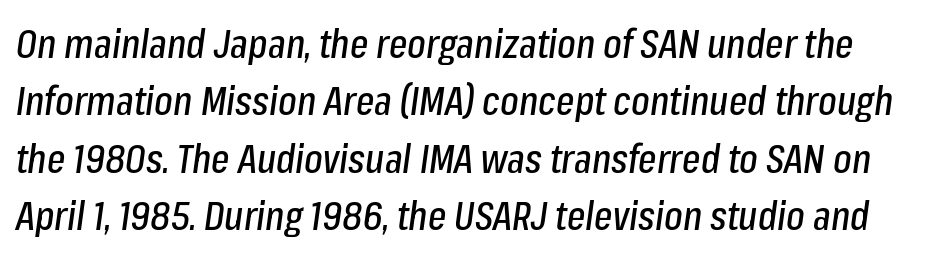
{"italic": "yes", "lean": "right", "slant_degrees": 8, "width": "condensed", "stroke_contrast": "low", "x_height": "medium", "monospaced": "no", "underline": "no", "line_spacing": "normal", "line_spacing_ratio": 1.47, "letter_spacing": "normal", "letter_spacing_em": 0.0, "glyph_px": 39}
